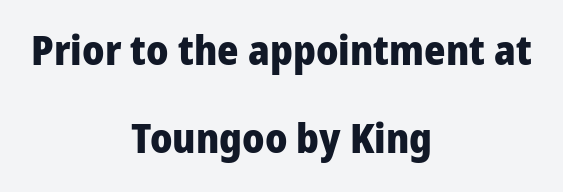
Glance below the letters and you will spot only blank space. The letterforms sit shoulder to shoulder at normal distance. Is this a fixed-width face? No — the glyphs have proportional, varying widths. Posture: vertical.
